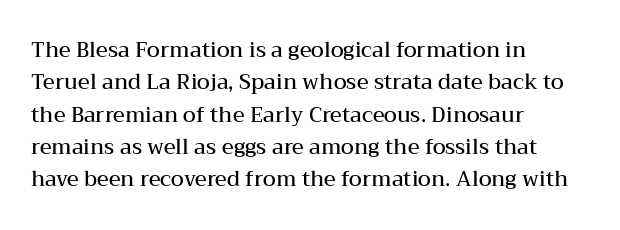
Italic? Not at all — the glyphs are vertical. Visually the block forms a straight wall on the left and a jagged coastline on the right. The horizontal fit of the characters is conventional and even. No word sits above an underline.
